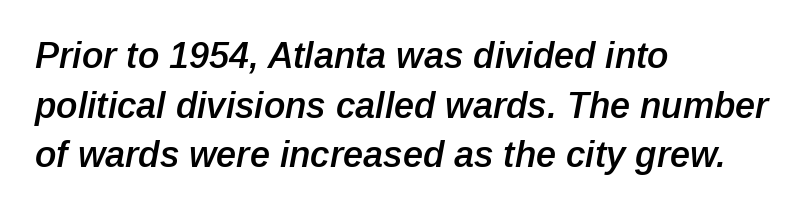
{"italic": "yes", "lean": "right", "slant_degrees": 12, "bold": "semi", "weight": "semibold", "width": "normal", "stroke_contrast": "low", "x_height": "medium", "monospaced": "no", "underline": "no", "align": "left", "line_spacing": "normal", "line_spacing_ratio": 1.38, "letter_spacing": "normal", "letter_spacing_em": 0.0, "glyph_px": 36}
